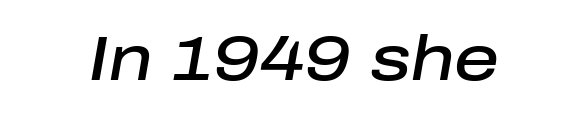
Slanted lettering throughout. Words appear dense and cohesive because spacing is normal. Character widths vary here, with narrow letters taking less room than wide ones. The specimen omits any rule beneath the text block's lines. Typographic density is moderately raised because the face is semibold.
